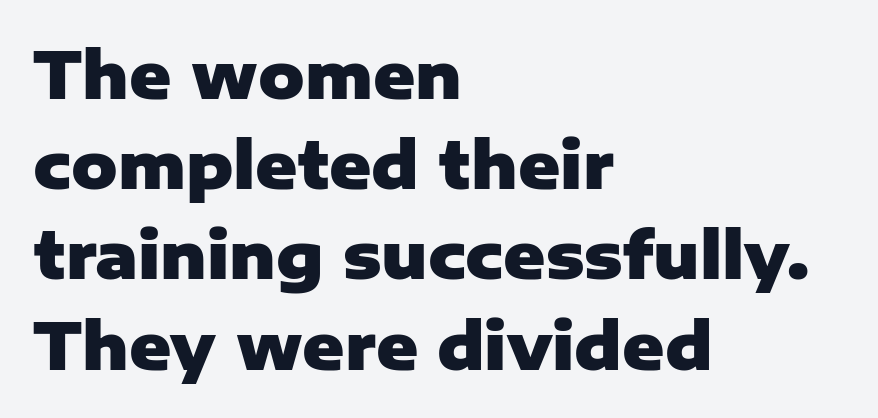
The image shows 64 px heavy sans-serif type, upright; set left-aligned, normal line spacing (1.41x), normal letter spacing, not underlined; low stroke contrast and a medium x-height.
